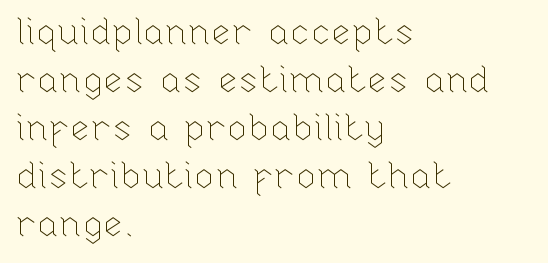
The image shows 37 px thin type, upright; set left-aligned, normal line spacing (1.3x), normal letter spacing, not underlined; low stroke contrast and a medium x-height.
